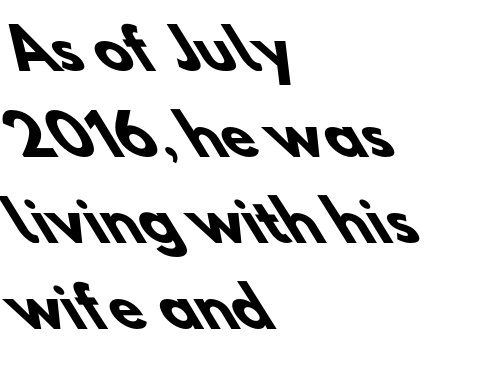
Here the glyphs are tracked normally, forming tight word shapes. Think of a printed novel: that variable character pitch is what you see here. No feet cap the strokes, marking this as sans-serif type. Reading down the block, your eye returns to a fixed left position each line.
